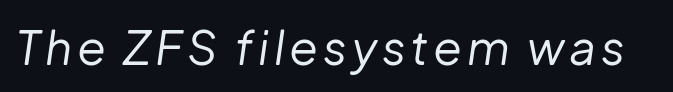
Only glyphs here, with clear space below each row. Vertical stems look standard width or narrower in stroke. Is the type slanted? Yes — the strokes lean at a clear angle. Here the designer chose a conventional face with non-uniform glyph widths.
